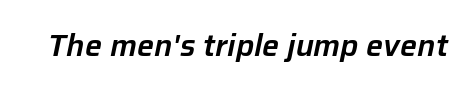
{"italic": "yes", "lean": "right", "slant_degrees": 12, "width": "normal", "stroke_contrast": "low", "x_height": "medium", "monospaced": "no", "underline": "no", "letter_spacing": "normal", "letter_spacing_em": 0.0, "glyph_px": 30}
